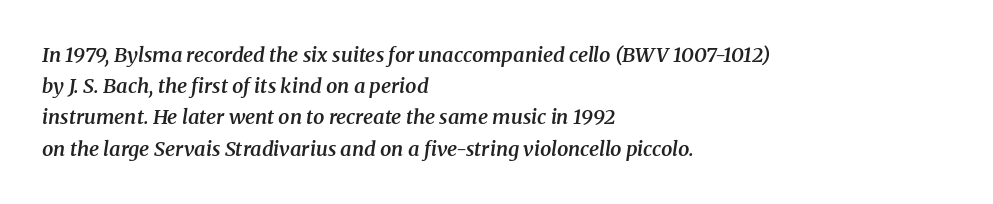
Q: Is the text bold? A: Semi-bold.
Q: Is the text italic (slanted)? A: Yes, it leans right by about 8 degrees.
Q: Is the text underlined? A: No.
Q: How is the paragraph aligned? A: Left-aligned.
Q: Is the spacing between letters normal or unusually wide? A: Normal.
Q: Is the spacing between lines tight, normal or loose? A: Normal.
